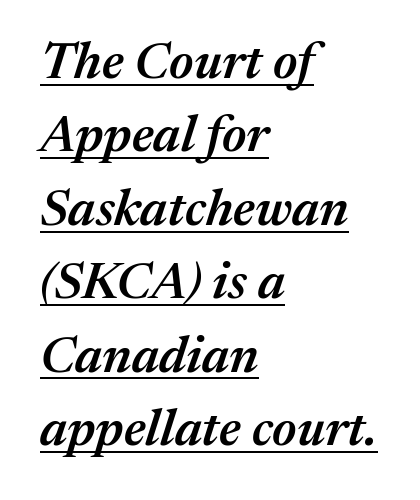
The image shows 51 px semibold type, italic (leaning right); set left-aligned, normal line spacing (1.44x), normal letter spacing, underlined; medium stroke contrast and a medium x-height.
